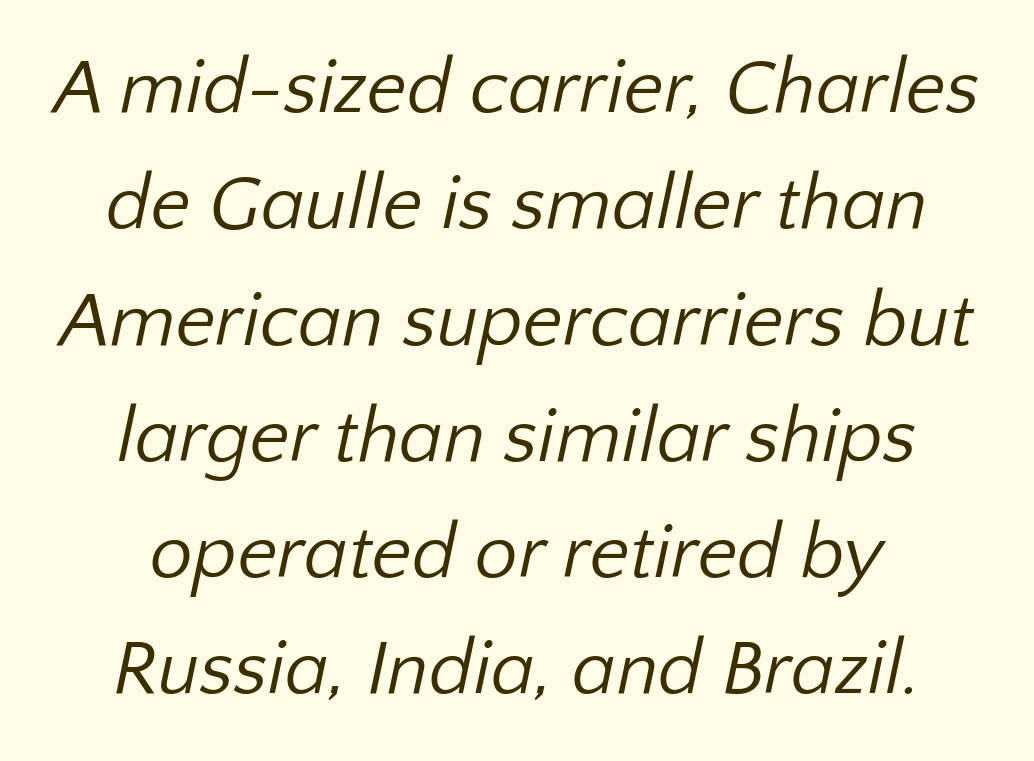
These lines are composed in type without serifs. The designer left line spacing at the default. Short note: letters normally spaced. Rule under the text: the space is simply empty.
